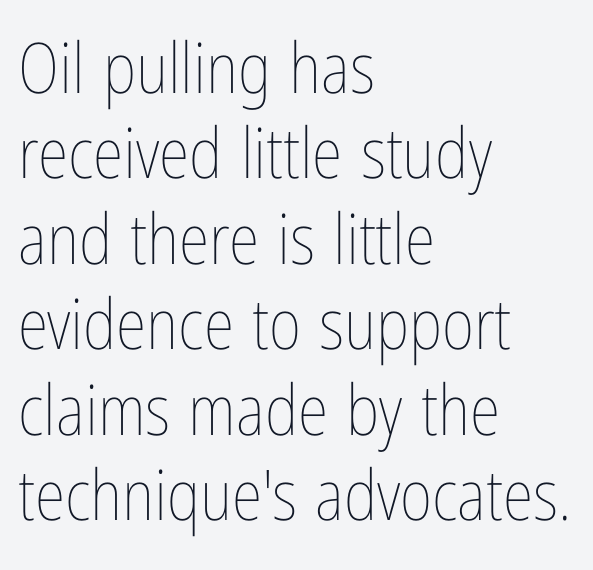
The image shows 70 px thin, condensed type, upright; set left-aligned, line spacing 1.22x, normal letter spacing, not underlined; low stroke contrast and a medium x-height.
